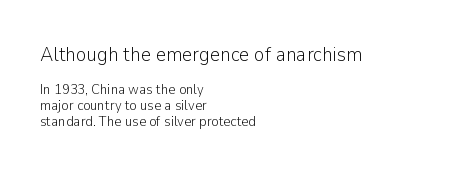
Q: Is the text bold? A: No.
Q: Is the text italic (slanted)? A: No, it is upright.
Q: Is the text underlined? A: No.
Q: How is the paragraph aligned? A: Left-aligned.
Q: Is the spacing between letters normal or unusually wide? A: Normal.
Q: Is the spacing between lines tight, normal or loose? A: Tight.
Q: Which block of text is set in a larger size, the first (top) or the second (bottom)? A: The first (top) one.
